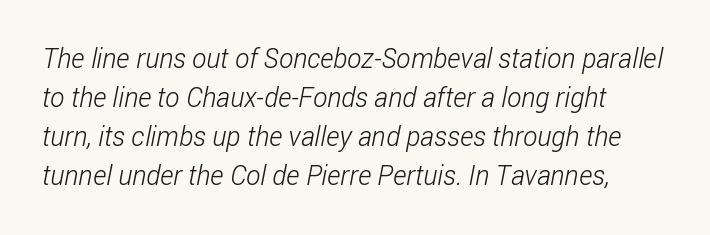
The image shows 27 px text type; set normal line spacing (1.45x), normal letter spacing, not underlined.
